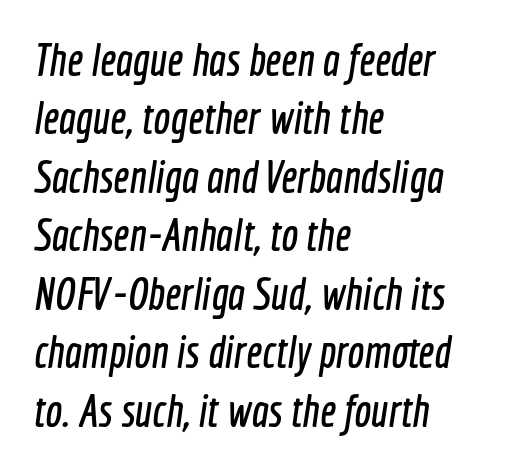
Q: Is the typeface a serif or a sans-serif typeface? A: Sans-serif.
Q: Is the text underlined? A: No.
Q: How is the paragraph aligned? A: Left-aligned.
Q: Is the spacing between letters normal or unusually wide? A: Normal.
Q: Is the spacing between lines tight, normal or loose? A: Normal.
Q: Width (condensed, normal, or wide)? A: Condensed.
Q: x-height? A: Medium.
Q: Monospaced? A: No.
